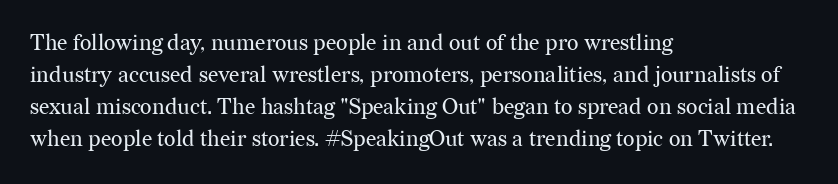
The image shows 22 px text type, upright; set left-aligned, normal line spacing (1.46x), normal letter spacing, not underlined.
